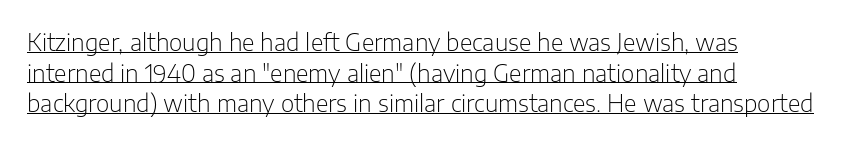
A typographer would call this underscored text. Evenly set lines give the paragraph a standard silhouette. Line starts are locked; line ends wander. Every character sits straight up, as roman type does.
